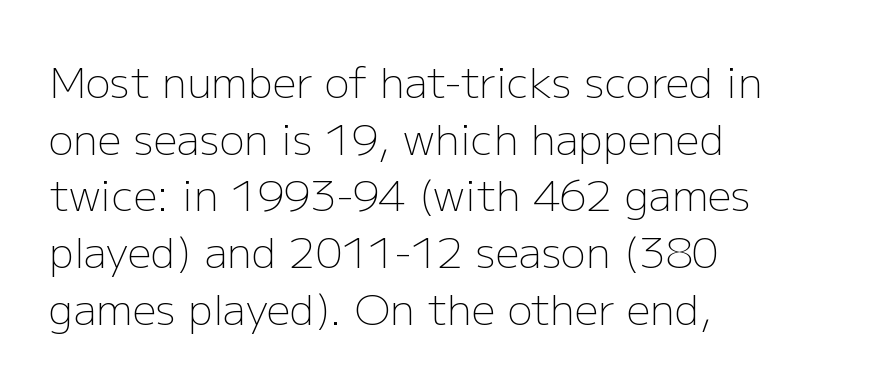
Q: Is the text bold? A: No.
Q: Is the text italic (slanted)? A: No, it is upright.
Q: Is the typeface a serif or a sans-serif typeface? A: Sans-serif.
Q: Is the text underlined? A: No.
Q: How is the paragraph aligned? A: Left-aligned.
Q: Is the spacing between letters normal or unusually wide? A: Normal.
Q: Is the spacing between lines tight, normal or loose? A: Normal.
Q: Width (condensed, normal, or wide)? A: Normal.
Q: Stroke contrast? A: Low.
Q: x-height? A: Medium.
Q: Monospaced? A: No.
